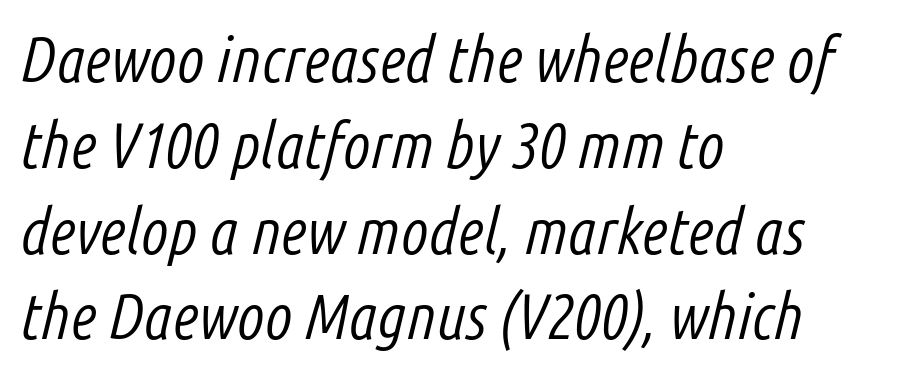
The image shows 64 px light, condensed type, italic (leaning right); set left-aligned, normal line spacing (1.34x), normal letter spacing, not underlined; low stroke contrast and a medium x-height.
